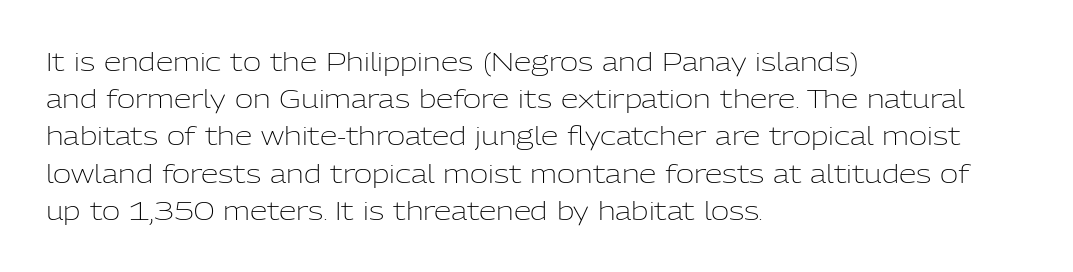
The image shows 25 px text type, upright; set left-aligned, normal line spacing (1.49x), normal letter spacing, not underlined.
